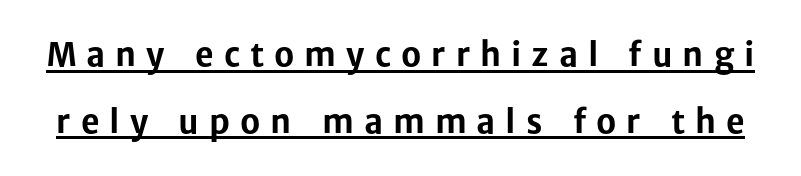
A baseline rule has been typeset under these characters. Interline gaps are noticeably wide in this sample. Is this a fixed-width face? No — the glyphs have proportional, varying widths. The passage shown is typeset with a sans-serif family. Plenty of ink on the page — the face is bold.
